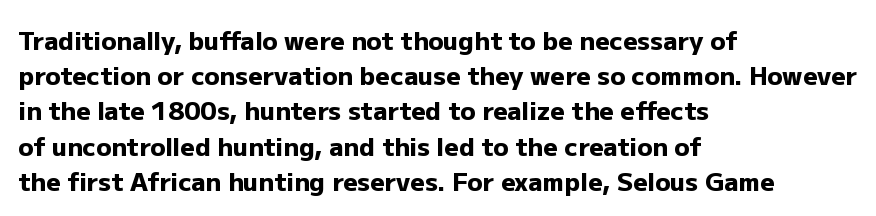
Q: Is the text bold? A: Yes.
Q: Is the text italic (slanted)? A: No, it is upright.
Q: Is the text underlined? A: No.
Q: How is the paragraph aligned? A: Left-aligned.
Q: Is the spacing between letters normal or unusually wide? A: Normal.
Q: Is the spacing between lines tight, normal or loose? A: Normal.
